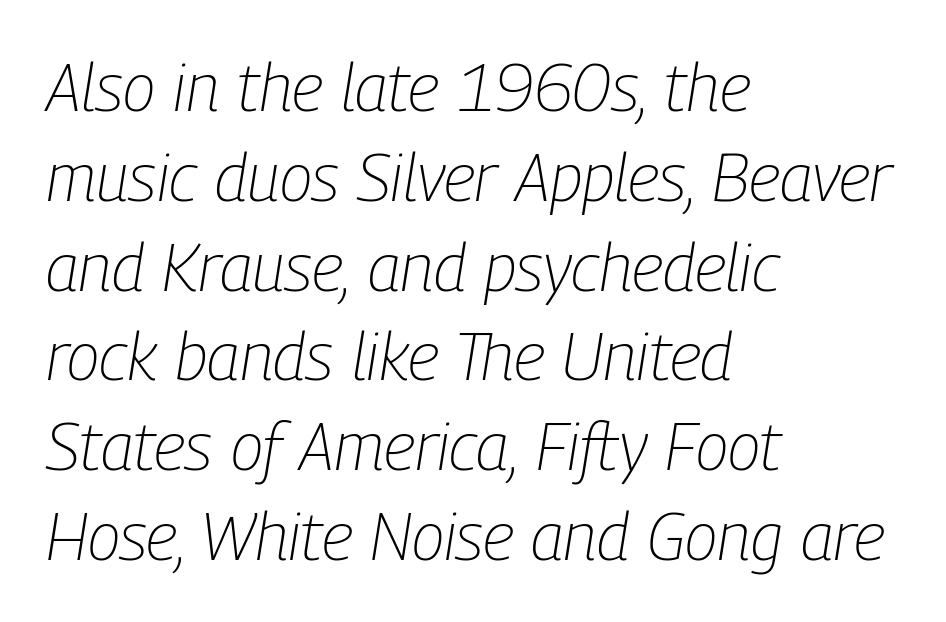
Q: Is the text bold? A: No.
Q: Is the text italic (slanted)? A: Yes, it leans right by about 9 degrees.
Q: Is the text underlined? A: No.
Q: How is the paragraph aligned? A: Left-aligned.
Q: Is the spacing between letters normal or unusually wide? A: Normal.
Q: Is the spacing between lines tight, normal or loose? A: Normal.
Q: Width (condensed, normal, or wide)? A: Condensed.
Q: Stroke contrast? A: Low.
Q: x-height? A: Medium.
Q: Monospaced? A: No.
